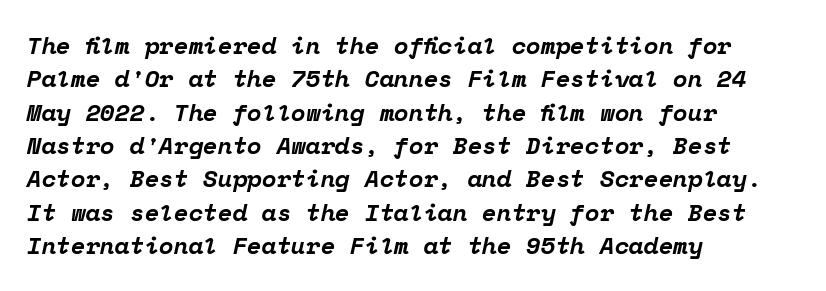
Q: Is the text bold? A: Yes.
Q: Is the text italic (slanted)? A: Yes, it leans right by about 12 degrees.
Q: Is the text underlined? A: No.
Q: How is the paragraph aligned? A: Left-aligned.
Q: Is the spacing between letters normal or unusually wide? A: Normal.
Q: Is the spacing between lines tight, normal or loose? A: Normal.
